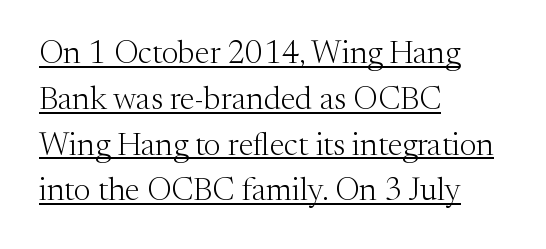
Q: Is the text bold? A: No.
Q: Is the text italic (slanted)? A: No, it is upright.
Q: Is the typeface a serif or a sans-serif typeface? A: Serif.
Q: Is the text underlined? A: Yes.
Q: How is the paragraph aligned? A: Left-aligned.
Q: Is the spacing between letters normal or unusually wide? A: Normal.
Q: Is the spacing between lines tight, normal or loose? A: Normal.
Q: Width (condensed, normal, or wide)? A: Normal.
Q: Stroke contrast? A: Medium.
Q: x-height? A: Medium.
Q: Monospaced? A: No.
